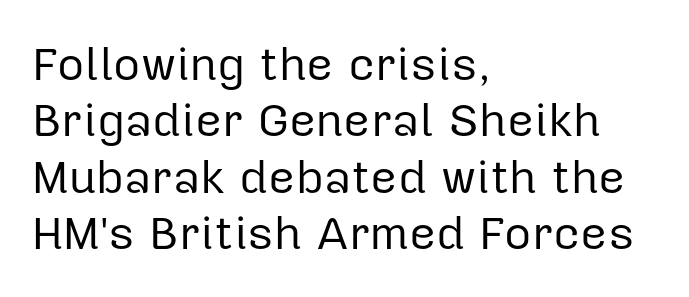
{"serif": "no", "italic": "no", "bold": "no", "weight": "regular", "width": "normal", "stroke_contrast": "low", "x_height": "medium", "monospaced": "no", "underline": "no", "align": "left", "line_spacing_ratio": 1.2, "letter_spacing": "normal", "letter_spacing_em": 0.0, "glyph_px": 47}
